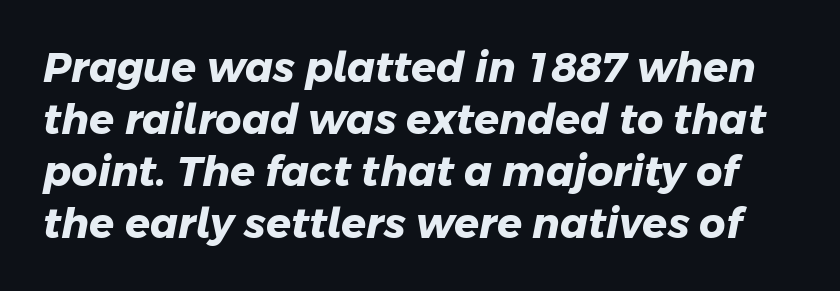
Q: Is the text bold? A: Yes.
Q: Is the typeface a serif or a sans-serif typeface? A: Sans-serif.
Q: Is the text underlined? A: No.
Q: Is the spacing between letters normal or unusually wide? A: Normal.
Q: Is the spacing between lines tight, normal or loose? A: Normal.
Q: Width (condensed, normal, or wide)? A: Normal.
Q: Stroke contrast? A: Low.
Q: x-height? A: Medium.
Q: Monospaced? A: No.
